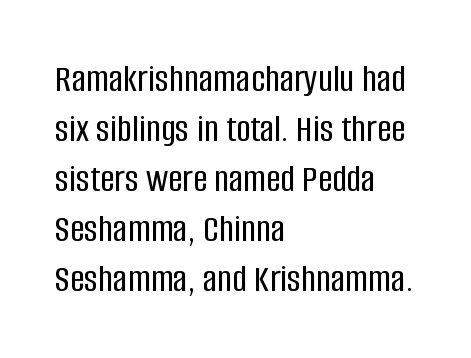
Each letter keeps its own natural width here, so spacing adapts to shape. The tracking reads as untouched default to a designer's eye. This rendering uses left alignment, leaving the right contour irregular. Type without underlining. Leading matches the norm, producing a regular column. I'd call this a sans setting — the letters go barefoot.
